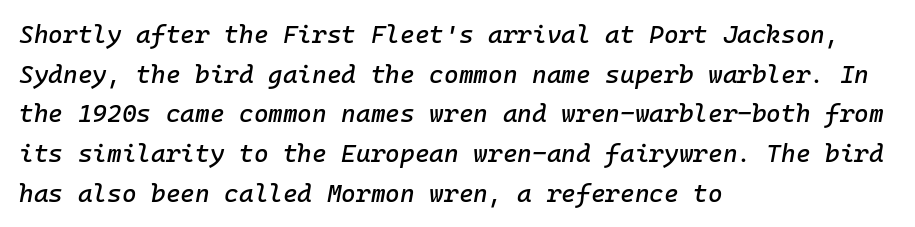
The image shows 25 px text type, italic (leaning right); set left-aligned, normal line spacing (1.59x), normal letter spacing, not underlined.
